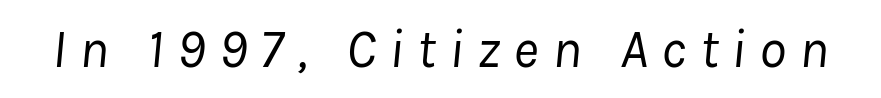
Rule under the text: the space is simply empty. The font is comparable to plain body text, perhaps lighter. Spacing verdict: proportional, widths tailored to each character. The horizontal fit of the characters is loose and conspicuously gappy. Slant detected: the letters are inclined.
